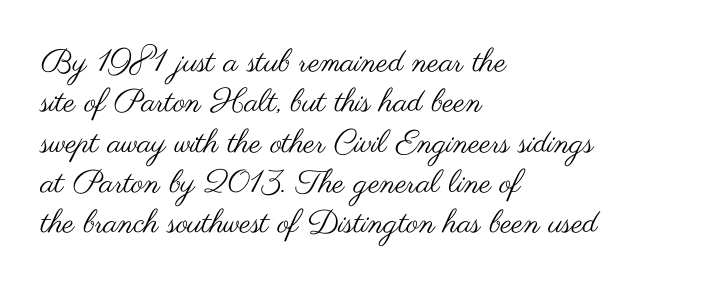
{"serif": "no", "bold": "no", "weight": "regular", "width": "wide", "stroke_contrast": "medium", "x_height": "small", "monospaced": "no", "underline": "no", "align": "left", "line_spacing": "normal", "line_spacing_ratio": 1.26, "letter_spacing": "normal", "letter_spacing_em": 0.0, "glyph_px": 32}
